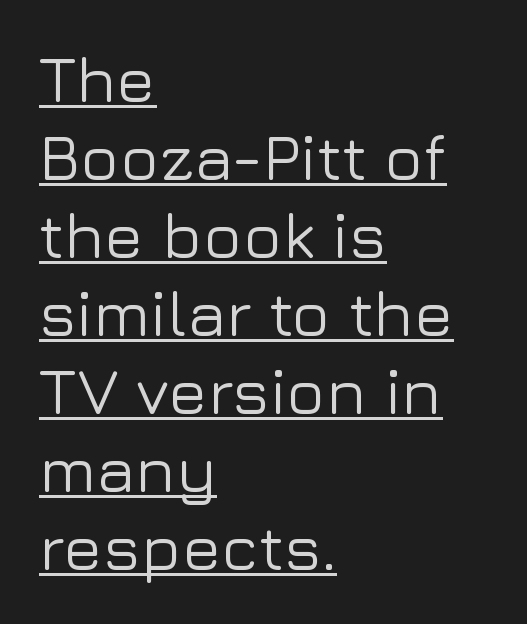
Stroke terminals: plain, sans-serif. Proportional: the letters do not fall into vertical columns. You can tell it's not italic because the verticals are truly vertical. Notice how the passage keeps a crisp vertical edge on the left only. Quick note: underline on.
